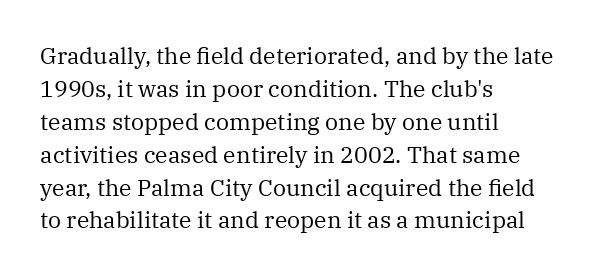
Honestly, the row spacing looks completely unremarkable. Caption: face not bold, strokes unweighted. Posture: vertical. This rendering features lettering with no underline. The setting favours the left margin, as ordinary paragraphs usually do.
